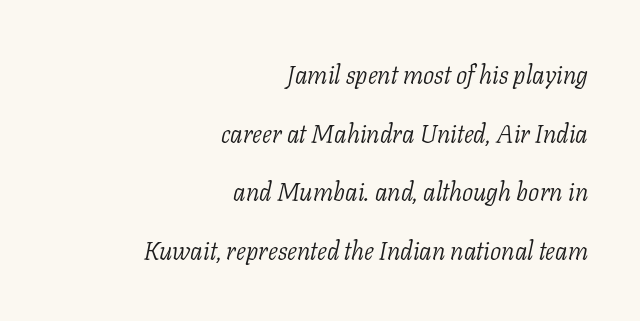
No extra ink here — the face is not bold. Rows of type keep a wide berth in the vertical direction. Every row of glyphs terminates at an identical x-position on the right. The string is rendered with underlining switched off. Looking at the ascenders, they clearly lean. The face used here is rendered with its standard letterfit.
